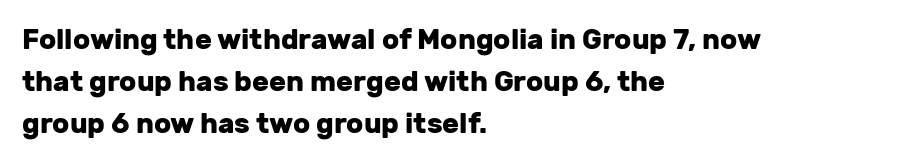
The image shows 28 px heavy sans-serif type, upright; set left-aligned, normal line spacing (1.5x), normal letter spacing, not underlined; low stroke contrast and a medium x-height.
